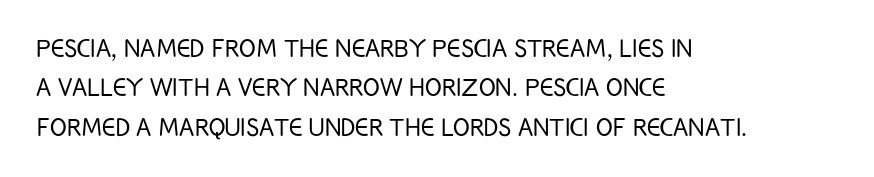
Unlike a traditional serif, this face leaves its strokes unadorned. Leftover space on each line is placed entirely after the last word. Line spacing here is normal. The space directly below the letters is spotless.
